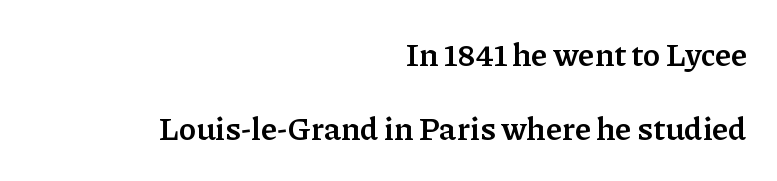
The image shows 32 px semibold serif type, upright; set right-aligned, loose line spacing (2.32x), normal letter spacing, not underlined; low stroke contrast and a medium x-height.
